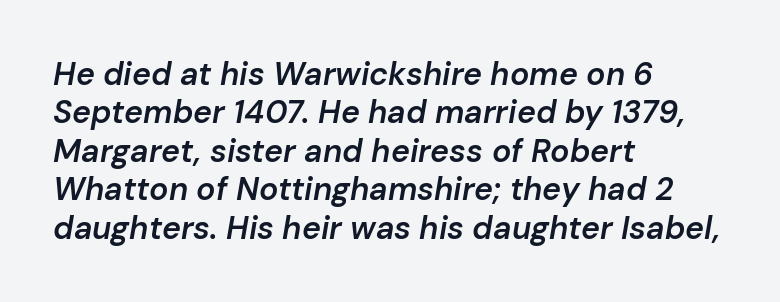
The image shows 32 px semibold type, italic (leaning right); set left-aligned, line spacing 1.2x, normal letter spacing, not underlined; low stroke contrast and a medium x-height.
